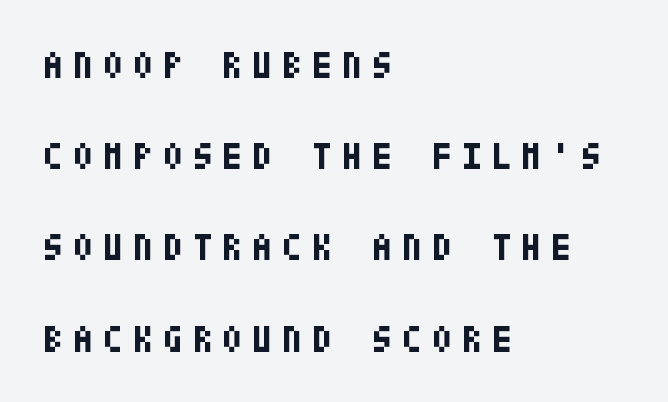
Q: Is the text bold? A: Yes.
Q: Is the text italic (slanted)? A: No, it is upright.
Q: Is the typeface a serif or a sans-serif typeface? A: Sans-serif.
Q: Is the text underlined? A: No.
Q: How is the paragraph aligned? A: Left-aligned.
Q: Is the spacing between letters normal or unusually wide? A: Unusually wide.
Q: Is the spacing between lines tight, normal or loose? A: Loose.
Q: Width (condensed, normal, or wide)? A: Condensed.
Q: Stroke contrast? A: Low.
Q: x-height? A: Large.
